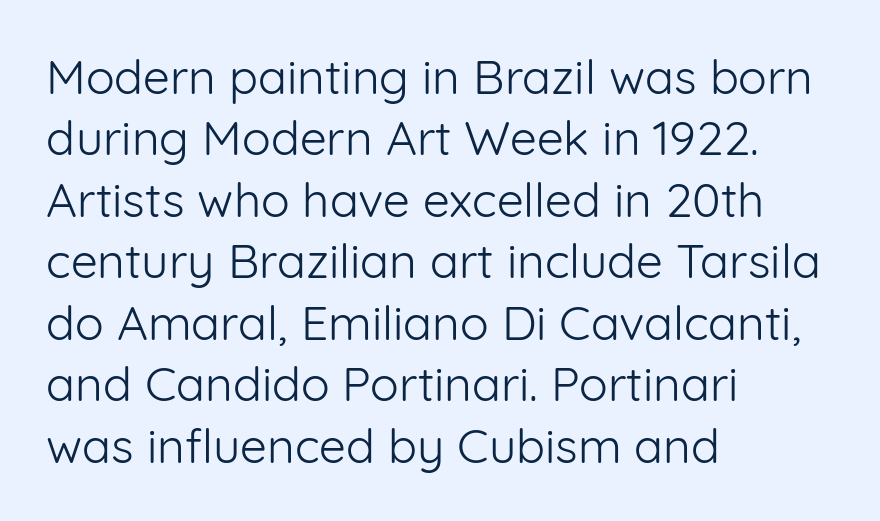
If you measured baseline to baseline, you'd find a middling distance. Posture: vertical. Think standard paragraph weight, or any step lighter than that. Layout note: lines flush left.
